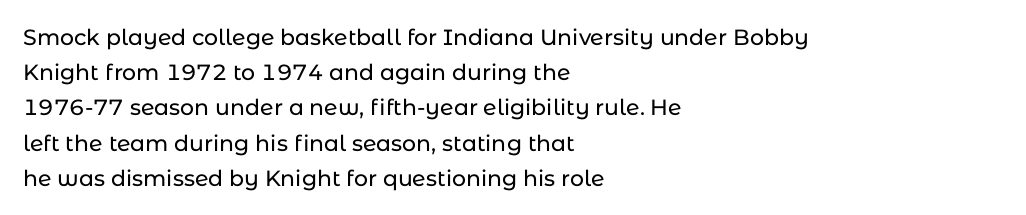
The face used here is rendered with its standard letterfit. A bare baseline throughout the passage. The compositor pushed each line to the left boundary. Regarding leading, the lines here are spaced in the standard way.
